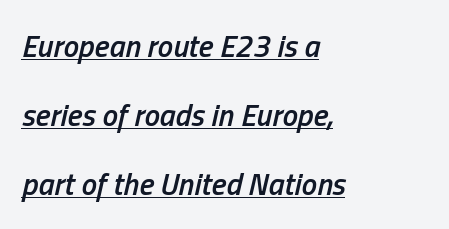
{"italic": "yes", "lean": "right", "slant_degrees": 13, "bold": "semi", "weight": "semibold", "width": "condensed", "stroke_contrast": "low", "x_height": "medium", "monospaced": "no", "underline": "yes", "align": "left", "line_spacing": "loose", "line_spacing_ratio": 2.22, "letter_spacing": "normal", "letter_spacing_em": 0.0, "glyph_px": 31}
